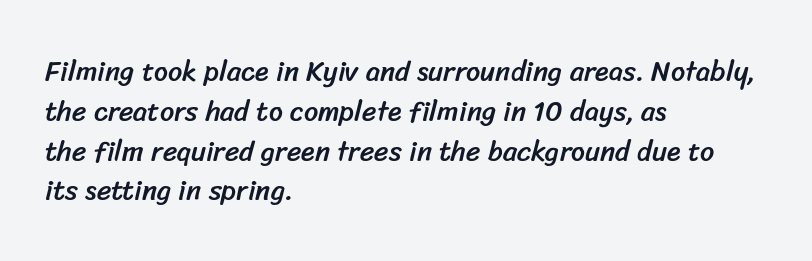
Q: Is the typeface a serif or a sans-serif typeface? A: Sans-serif.
Q: Is the text underlined? A: No.
Q: How is the paragraph aligned? A: Left-aligned.
Q: Is the spacing between letters normal or unusually wide? A: Normal.
Q: Is the spacing between lines tight, normal or loose? A: Normal.
Q: Width (condensed, normal, or wide)? A: Normal.
Q: Stroke contrast? A: Low.
Q: x-height? A: Medium.
Q: Monospaced? A: No.
